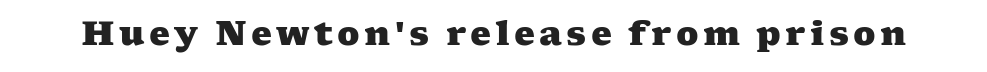
The image shows 33 px heavy, wide serif type; set not underlined; medium stroke contrast and a medium x-height.
